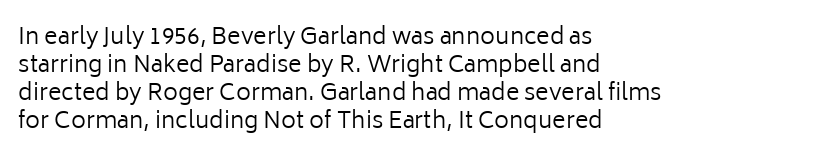
The image shows 23 px text type, upright; set left-aligned, line spacing 1.22x, normal letter spacing, not underlined.
